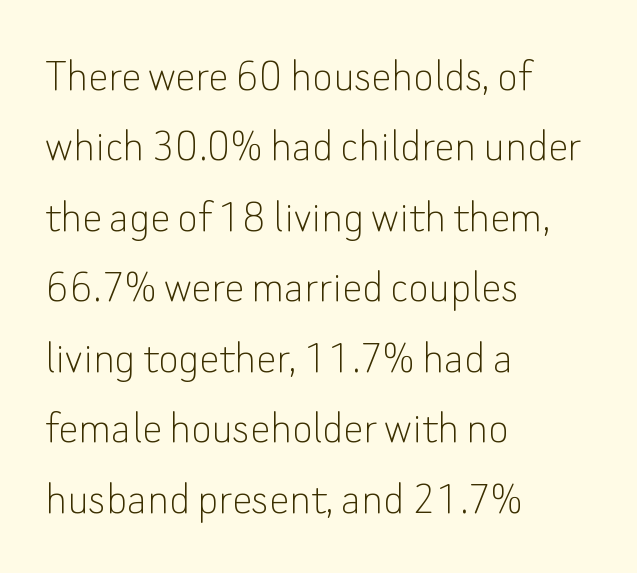
The image shows 50 px thin sans-serif type, upright; set left-aligned, normal line spacing (1.41x), normal letter spacing, not underlined; low stroke contrast and a small x-height.
